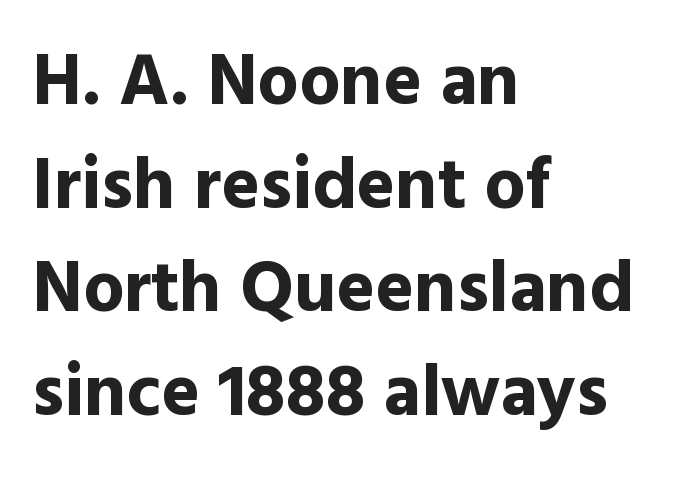
The image shows 73 px bold sans-serif type, upright; set left-aligned, normal line spacing (1.42x), normal letter spacing, not underlined; a medium x-height.
